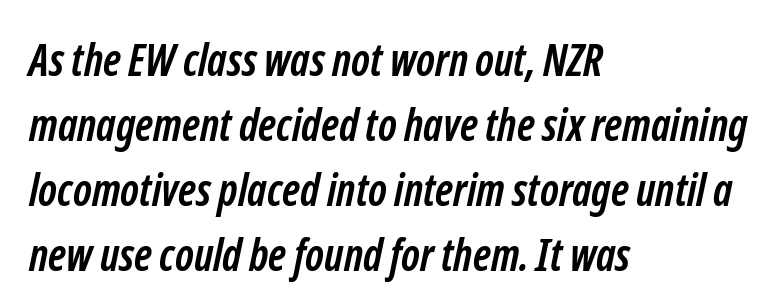
{"serif": "no", "bold": "yes", "weight": "semibold", "width": "condensed", "stroke_contrast": "low", "x_height": "medium", "monospaced": "no", "underline": "no", "align": "left", "line_spacing": "normal", "line_spacing_ratio": 1.48, "letter_spacing": "normal", "letter_spacing_em": 0.0, "glyph_px": 44}
